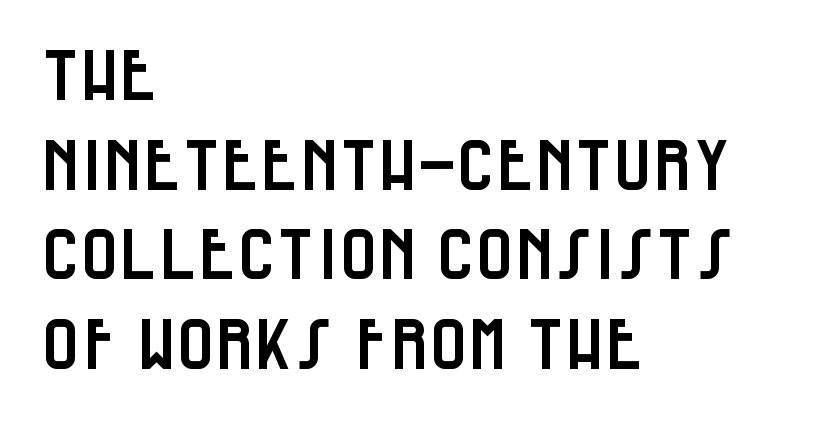
The image shows 70 px condensed sans-serif type, upright; set left-aligned, normal line spacing (1.28x), normal letter spacing, not underlined; low stroke contrast and a large x-height.
